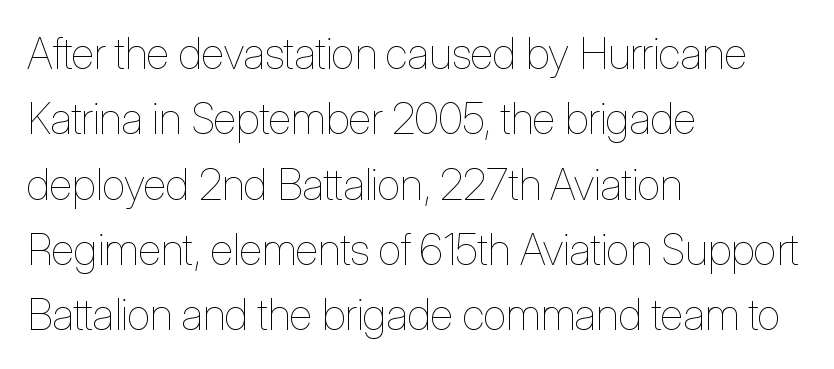
{"italic": "no", "bold": "no", "weight": "thin", "width": "condensed", "stroke_contrast": "low", "x_height": "medium", "monospaced": "no", "underline": "no", "align": "left", "line_spacing": "normal", "line_spacing_ratio": 1.52, "letter_spacing": "normal", "letter_spacing_em": 0.0, "glyph_px": 43}
